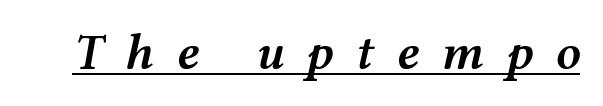
Q: Is the text bold? A: Semi-bold.
Q: Is the text italic (slanted)? A: Yes, it leans right by about 12 degrees.
Q: Is the text underlined? A: Yes.
Q: Is the spacing between letters normal or unusually wide? A: Unusually wide.
Q: Width (condensed, normal, or wide)? A: Wide.
Q: Stroke contrast? A: Medium.
Q: x-height? A: Medium.
Q: Monospaced? A: No.
